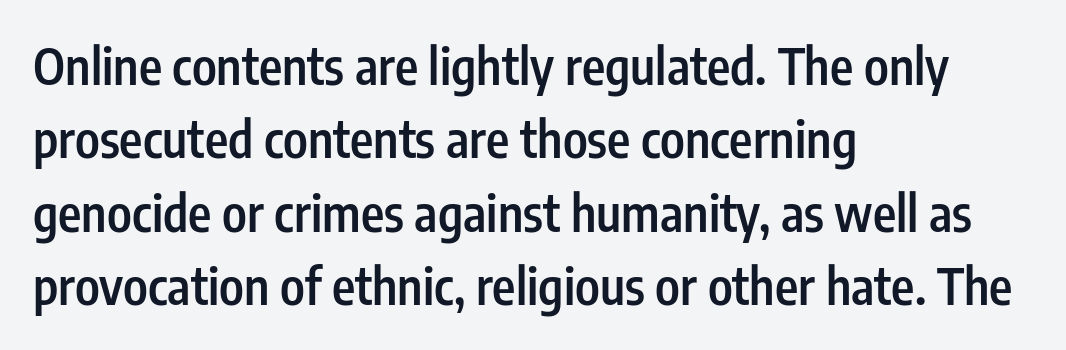
{"serif": "no", "italic": "no", "bold": "semi", "weight": "semibold", "width": "condensed", "stroke_contrast": "low", "x_height": "medium", "monospaced": "no", "underline": "no", "align": "left", "line_spacing": "normal", "line_spacing_ratio": 1.47, "letter_spacing": "normal", "letter_spacing_em": 0.0, "glyph_px": 50}
